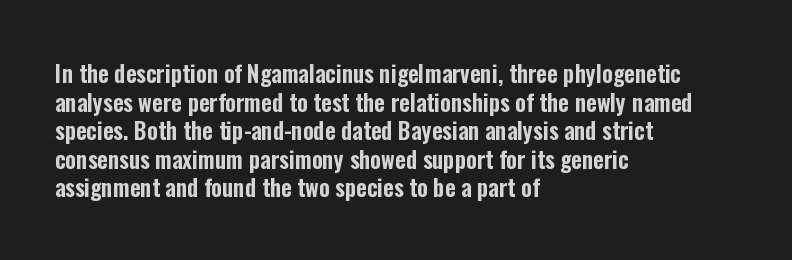
Q: Is the text italic (slanted)? A: No, it is upright.
Q: Is the text underlined? A: No.
Q: How is the paragraph aligned? A: Left-aligned.
Q: Is the spacing between letters normal or unusually wide? A: Normal.
